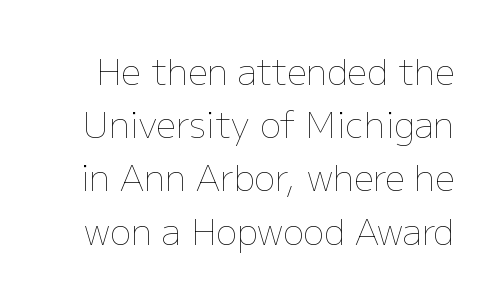
Q: Is the text bold? A: No.
Q: Is the text italic (slanted)? A: No, it is upright.
Q: Is the text underlined? A: No.
Q: Is the spacing between letters normal or unusually wide? A: Normal.
Q: Is the spacing between lines tight, normal or loose? A: Normal.
Q: Width (condensed, normal, or wide)? A: Normal.
Q: Stroke contrast? A: Low.
Q: x-height? A: Medium.
Q: Monospaced? A: No.
